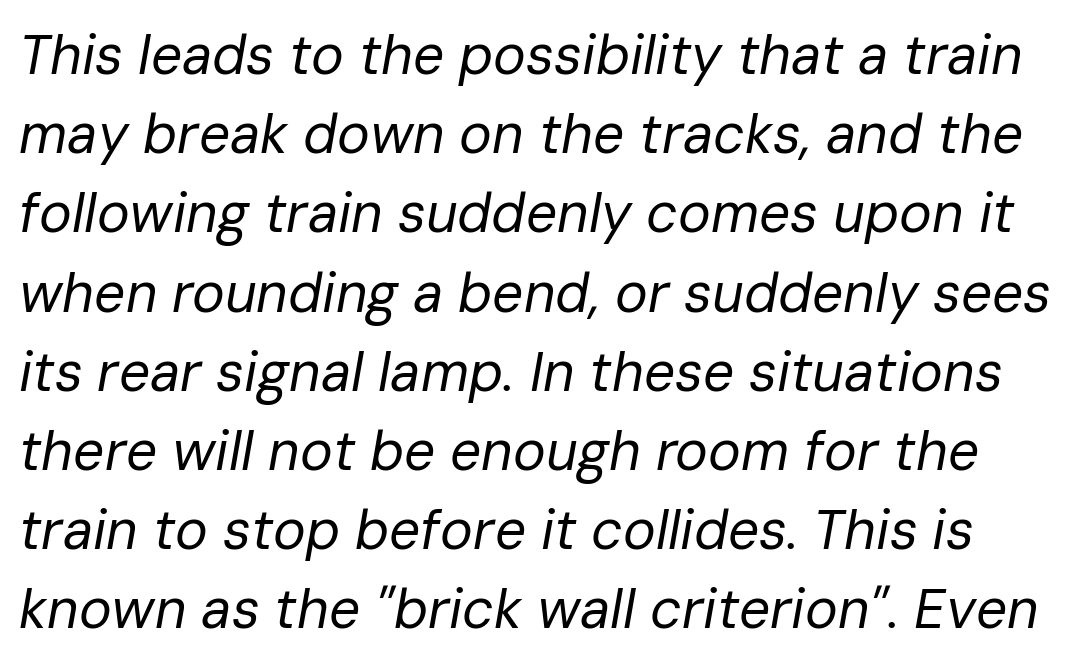
The designer left line spacing at the default. The glyphs look as if they've been sheared to an angle. No heavy texture on the line: the type isn't bold. Note the varied advance widths — an 'i' is clearly narrower than an 'm'. No extra tracking has been applied to these lines.
